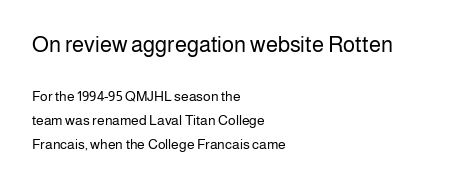
The image shows 22 px text type, upright; set left-aligned, line spacing 1.73x, normal letter spacing, not underlined; the first (top) block is 1.57x larger.
